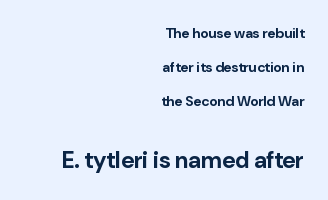
Q: Is the text bold? A: Yes.
Q: Is the text italic (slanted)? A: No, it is upright.
Q: Is the text underlined? A: No.
Q: How is the paragraph aligned? A: Right-aligned.
Q: Is the spacing between letters normal or unusually wide? A: Normal.
Q: Is the spacing between lines tight, normal or loose? A: Loose.
Q: Which block of text is set in a larger size, the first (top) or the second (bottom)? A: The second (bottom) one.
